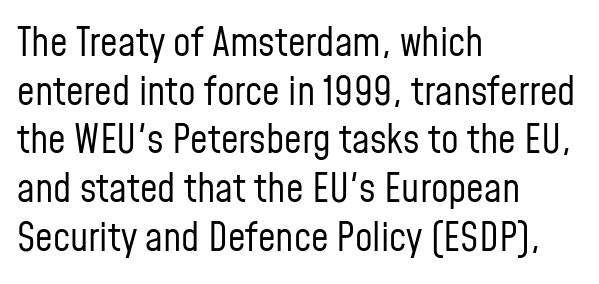
The image shows 39 px regular-weight, condensed sans-serif type, upright; set left-aligned, normal line spacing (1.25x), normal letter spacing, not underlined; low stroke contrast and a medium x-height.
